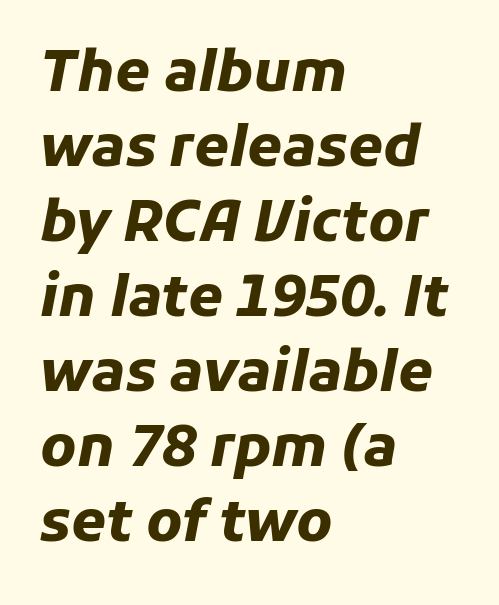
These lines are rendered in a variable-pitch font. Is the type bold? Yes — the strokes are clearly thick and heavy. Only glyphs here, with clear space below each row. Left-aligned paragraph, ragged on the right. Caption: standard tracking, unaltered.
